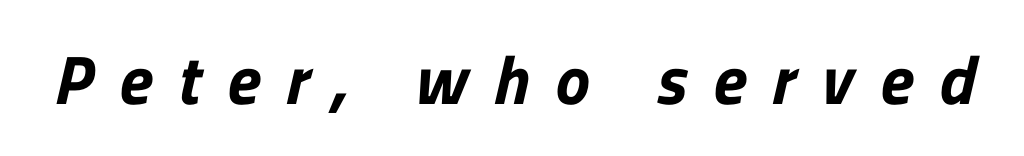
Q: Is the typeface a serif or a sans-serif typeface? A: Sans-serif.
Q: Is the text underlined? A: No.
Q: Is the spacing between letters normal or unusually wide? A: Unusually wide.
Q: Width (condensed, normal, or wide)? A: Normal.
Q: Stroke contrast? A: Low.
Q: x-height? A: Medium.
Q: Monospaced? A: No.
